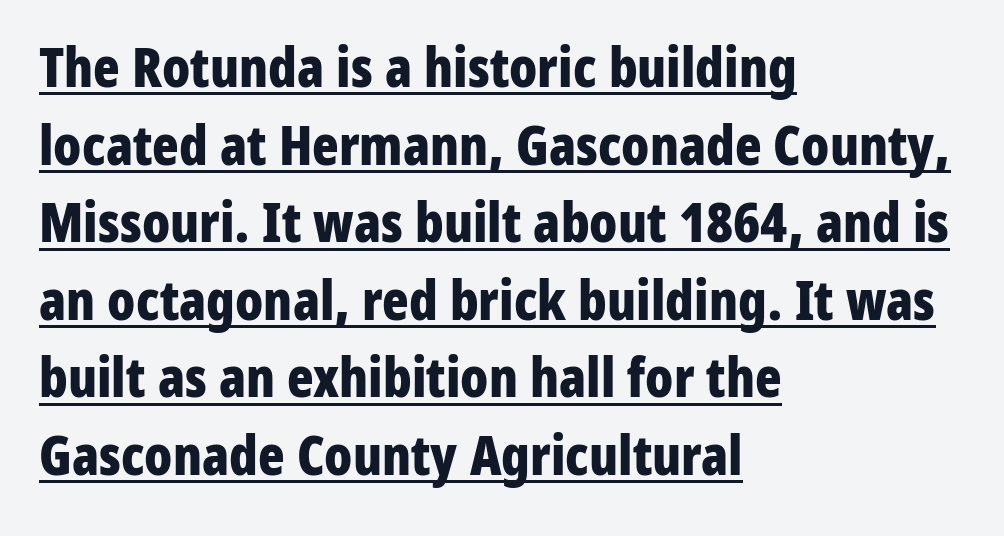
Q: Is the text bold? A: Yes.
Q: Is the text italic (slanted)? A: No, it is upright.
Q: Is the typeface a serif or a sans-serif typeface? A: Sans-serif.
Q: Is the text underlined? A: Yes.
Q: How is the paragraph aligned? A: Left-aligned.
Q: Is the spacing between letters normal or unusually wide? A: Normal.
Q: Is the spacing between lines tight, normal or loose? A: Normal.
Q: Width (condensed, normal, or wide)? A: Condensed.
Q: Stroke contrast? A: Low.
Q: x-height? A: Medium.
Q: Monospaced? A: No.
